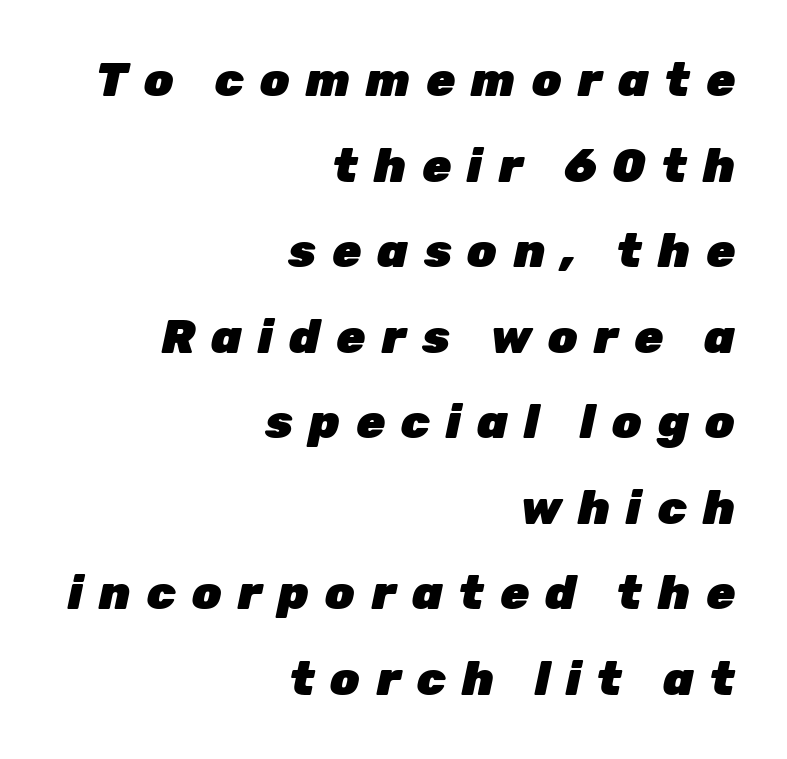
{"italic": "yes", "lean": "right", "slant_degrees": 12, "bold": "yes", "weight": "heavy", "width": "normal", "stroke_contrast": "low", "x_height": "medium", "monospaced": "no", "underline": "no", "align": "right", "line_spacing_ratio": 1.82, "letter_spacing": "wide", "letter_spacing_em": 0.34, "glyph_px": 47}
